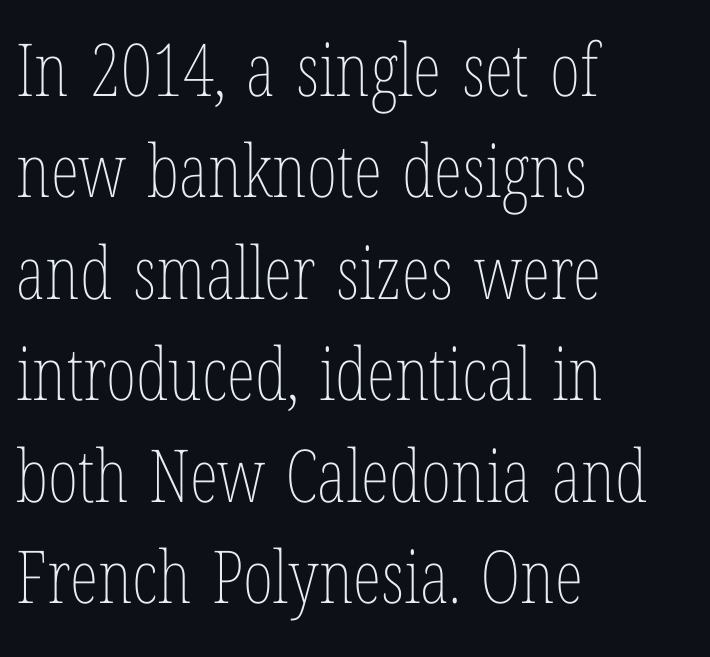
Q: Is the text bold? A: No.
Q: Is the text italic (slanted)? A: No, it is upright.
Q: Is the text underlined? A: No.
Q: How is the paragraph aligned? A: Left-aligned.
Q: Is the spacing between letters normal or unusually wide? A: Normal.
Q: Is the spacing between lines tight, normal or loose? A: Normal.
Q: Width (condensed, normal, or wide)? A: Condensed.
Q: Stroke contrast? A: Low.
Q: x-height? A: Medium.
Q: Monospaced? A: No.
